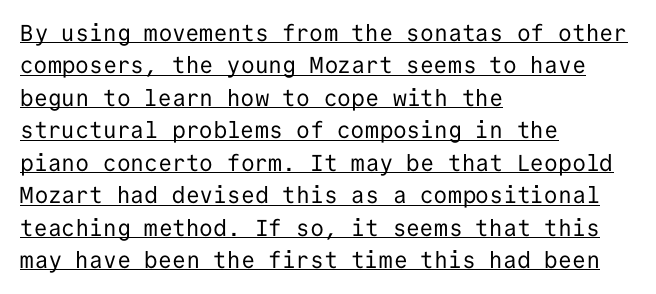
{"italic": "no", "bold": "no", "underline": "yes", "align": "left", "line_spacing": "normal", "line_spacing_ratio": 1.41, "letter_spacing": "normal", "letter_spacing_em": 0.0, "glyph_px": 23}
